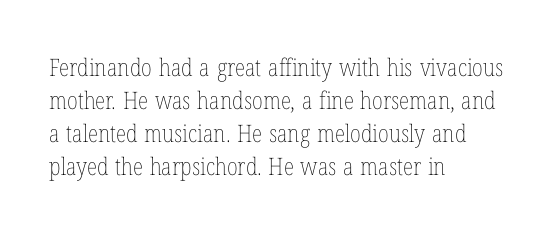
{"italic": "no", "bold": "no", "underline": "no", "align": "left", "line_spacing": "normal", "line_spacing_ratio": 1.38, "letter_spacing": "normal", "letter_spacing_em": 0.0, "glyph_px": 24}
